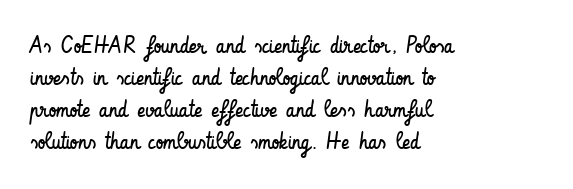
{"italic": "no", "bold": "no", "underline": "no", "align": "left", "line_spacing": "normal", "line_spacing_ratio": 1.33, "letter_spacing": "normal", "letter_spacing_em": 0.0, "glyph_px": 24}
